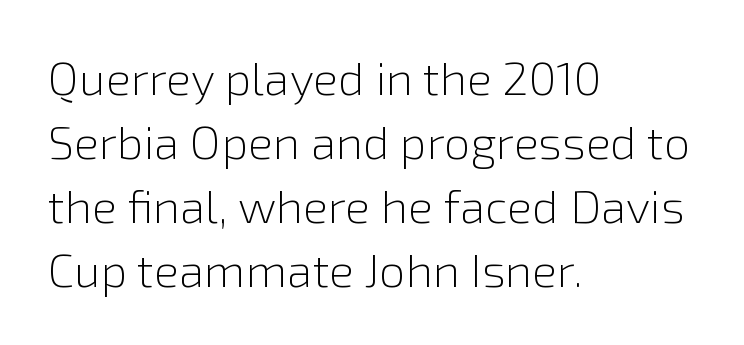
The image shows 47 px light sans-serif type, upright; set left-aligned, normal line spacing (1.36x), normal letter spacing, not underlined; a medium x-height.
